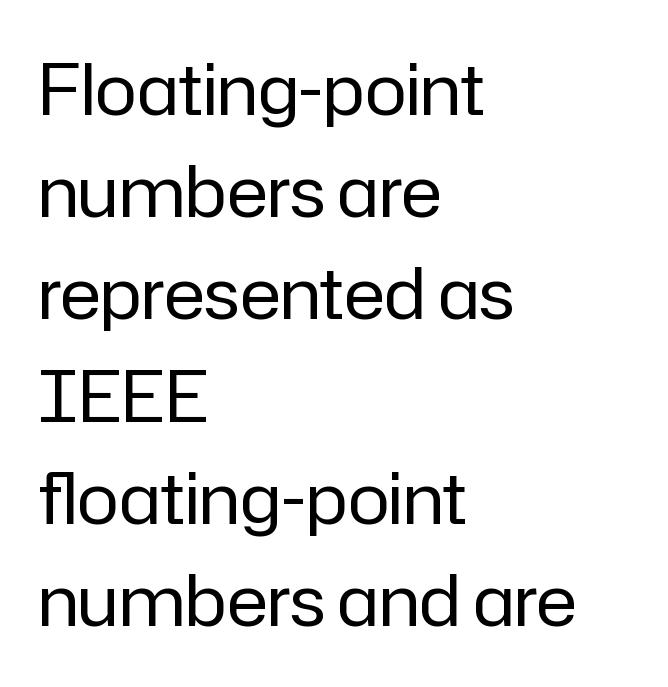
Q: Is the text bold? A: No.
Q: Is the text italic (slanted)? A: No, it is upright.
Q: Is the typeface a serif or a sans-serif typeface? A: Sans-serif.
Q: Is the text underlined? A: No.
Q: How is the paragraph aligned? A: Left-aligned.
Q: Is the spacing between letters normal or unusually wide? A: Normal.
Q: Is the spacing between lines tight, normal or loose? A: Normal.
Q: Width (condensed, normal, or wide)? A: Normal.
Q: Stroke contrast? A: Low.
Q: x-height? A: Medium.
Q: Monospaced? A: No.
